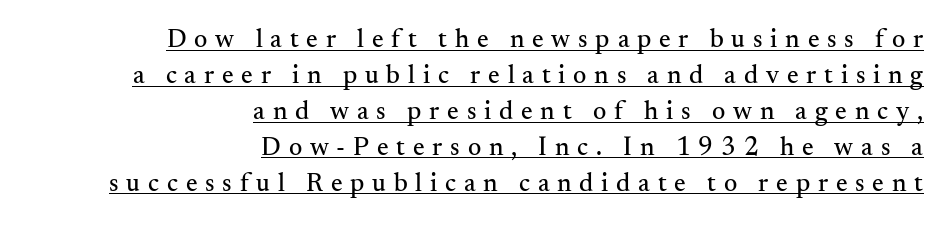
Unlike italic type, these characters show no tilt at all. Between one letter and the next there's a generous, obvious gap. The rag falls on the left side of this text block. These lines sit exactly where default settings would place them. The specimen includes a rule beneath the text block's lines.
